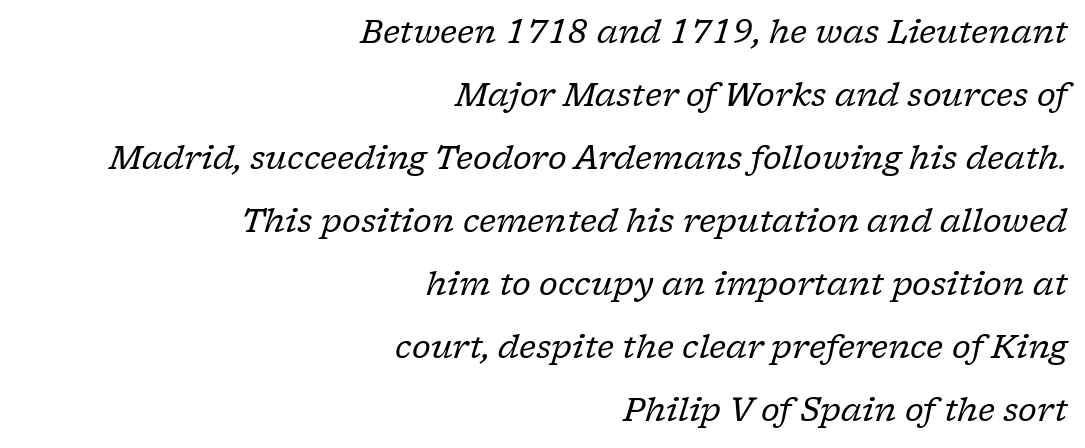
Q: Is the text bold? A: No.
Q: Is the text italic (slanted)? A: Yes, it leans right by about 17 degrees.
Q: Is the typeface a serif or a sans-serif typeface? A: Serif.
Q: Is the text underlined? A: No.
Q: How is the paragraph aligned? A: Right-aligned.
Q: Is the spacing between letters normal or unusually wide? A: Normal.
Q: Is the spacing between lines tight, normal or loose? A: Loose.
Q: Width (condensed, normal, or wide)? A: Normal.
Q: Stroke contrast? A: Low.
Q: x-height? A: Medium.
Q: Monospaced? A: No.
